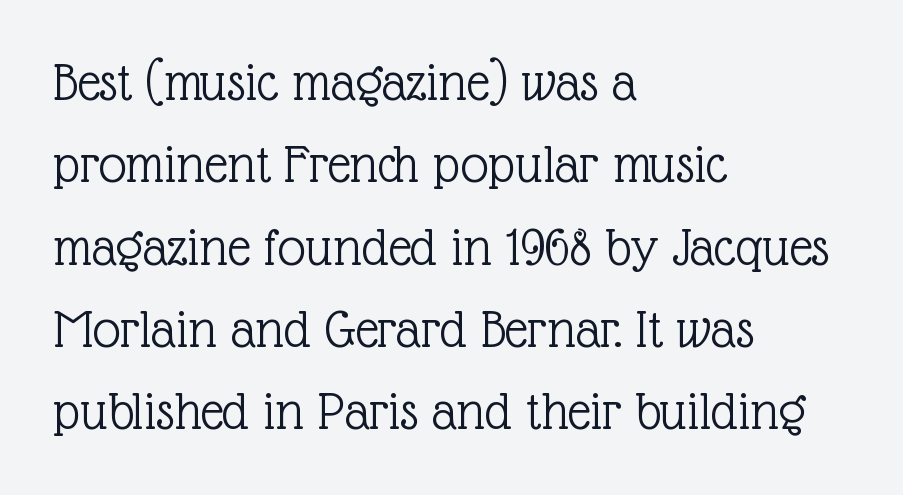
Q: Is the text bold? A: No.
Q: Is the text italic (slanted)? A: No, it is upright.
Q: Is the typeface a serif or a sans-serif typeface? A: Serif.
Q: Is the text underlined? A: No.
Q: How is the paragraph aligned? A: Left-aligned.
Q: Is the spacing between letters normal or unusually wide? A: Normal.
Q: Is the spacing between lines tight, normal or loose? A: Normal.
Q: Width (condensed, normal, or wide)? A: Normal.
Q: x-height? A: Medium.
Q: Monospaced? A: No.
